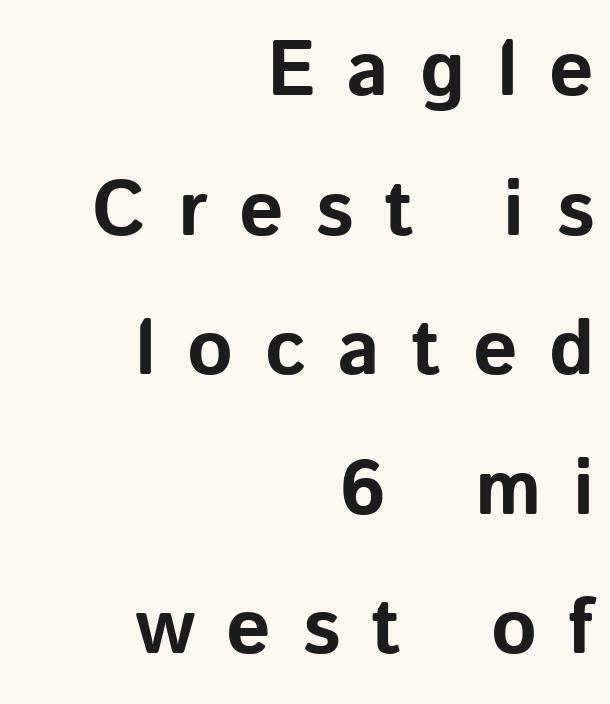
Q: Is the text bold? A: Yes.
Q: Is the text italic (slanted)? A: No, it is upright.
Q: Is the typeface a serif or a sans-serif typeface? A: Sans-serif.
Q: Is the text underlined? A: No.
Q: How is the paragraph aligned? A: Right-aligned.
Q: Is the spacing between letters normal or unusually wide? A: Unusually wide.
Q: Width (condensed, normal, or wide)? A: Normal.
Q: Stroke contrast? A: Low.
Q: x-height? A: Medium.
Q: Monospaced? A: No.
